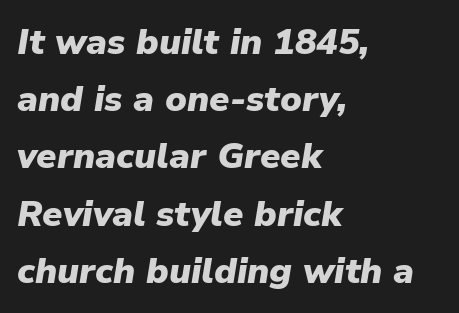
Q: Is the text bold? A: Yes.
Q: Is the text italic (slanted)? A: Yes, it leans right by about 9 degrees.
Q: Is the text underlined? A: No.
Q: How is the paragraph aligned? A: Left-aligned.
Q: Is the spacing between letters normal or unusually wide? A: Normal.
Q: Is the spacing between lines tight, normal or loose? A: Normal.
Q: Width (condensed, normal, or wide)? A: Normal.
Q: Stroke contrast? A: Low.
Q: x-height? A: Medium.
Q: Monospaced? A: No.
